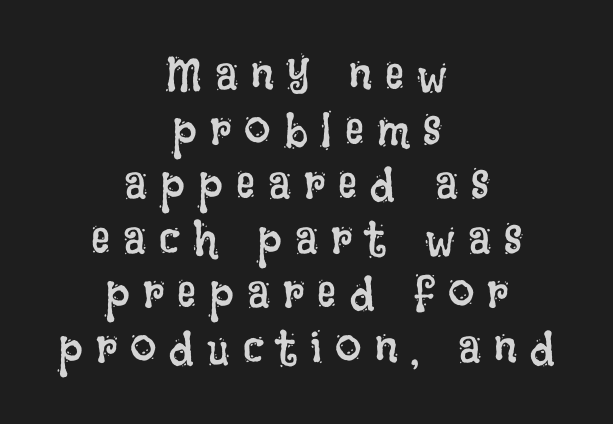
{"italic": "no", "bold": "no", "weight": "regular", "width": "condensed", "stroke_contrast": "low", "x_height": "large", "monospaced": "no", "underline": "no", "align": "center", "line_spacing_ratio": 1.16, "letter_spacing": "wide", "letter_spacing_em": 0.28, "glyph_px": 47}
